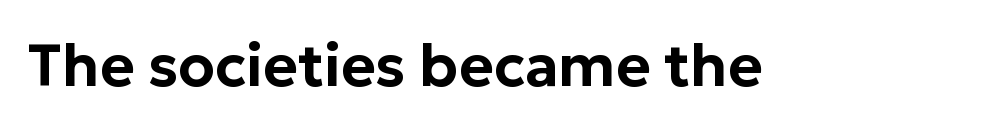
The image shows 59 px sans-serif type, upright; set normal letter spacing, not underlined; low stroke contrast and a medium x-height.
